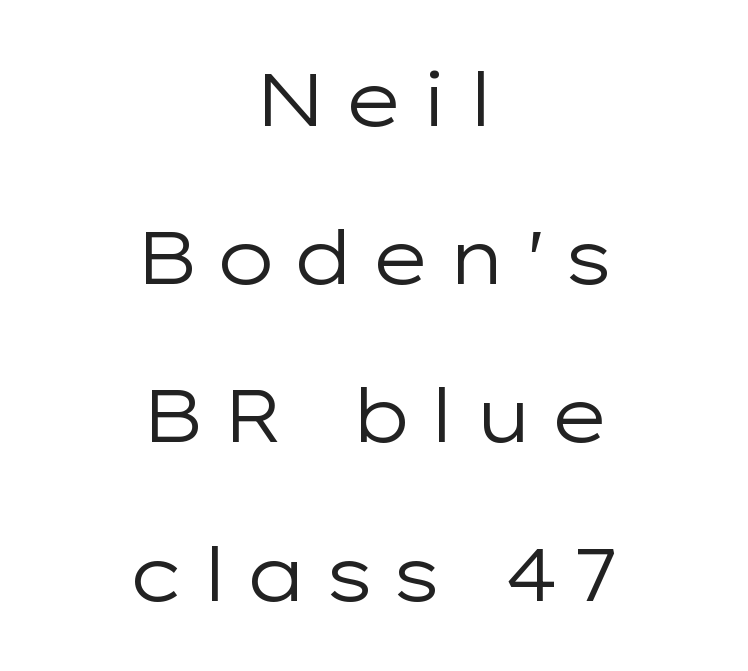
Q: Is the text bold? A: No.
Q: Is the text italic (slanted)? A: No, it is upright.
Q: Is the typeface a serif or a sans-serif typeface? A: Sans-serif.
Q: Is the text underlined? A: No.
Q: How is the paragraph aligned? A: Centered.
Q: Is the spacing between letters normal or unusually wide? A: Unusually wide.
Q: Is the spacing between lines tight, normal or loose? A: Loose.
Q: Width (condensed, normal, or wide)? A: Wide.
Q: Stroke contrast? A: Low.
Q: x-height? A: Medium.
Q: Monospaced? A: No.
